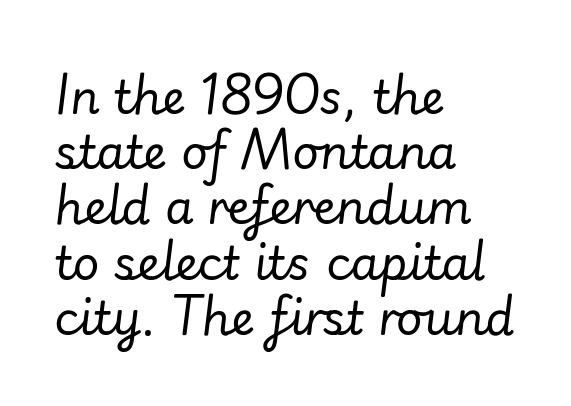
The image shows 46 px regular-weight type, italic (leaning right); set left-aligned, line spacing 1.2x, normal letter spacing, not underlined; low stroke contrast and a small x-height.
